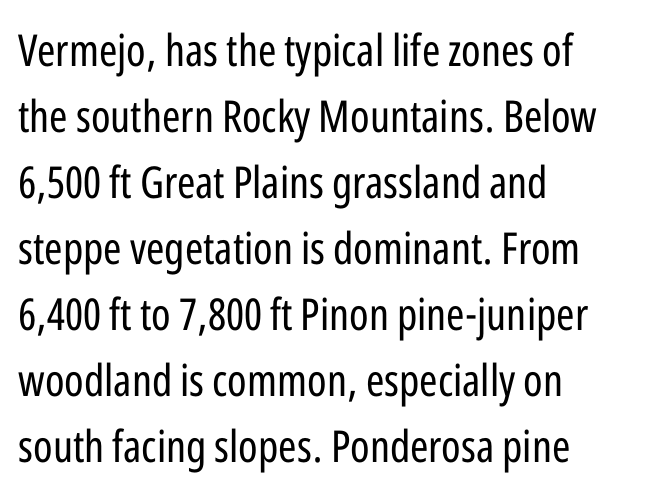
Glyph-to-glyph distance matches everyday printed text. Characters remain perfectly vertical along every line. Reading down the column, the eye jumps a familiar distance to each next line. Type without underlining. Font category for this specimen: sans-serif.
